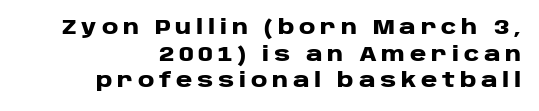
The image shows 20 px bold type, upright; set right-aligned, normal line spacing (1.33x), unusually wide letter spacing (+0.24 em), not underlined.
